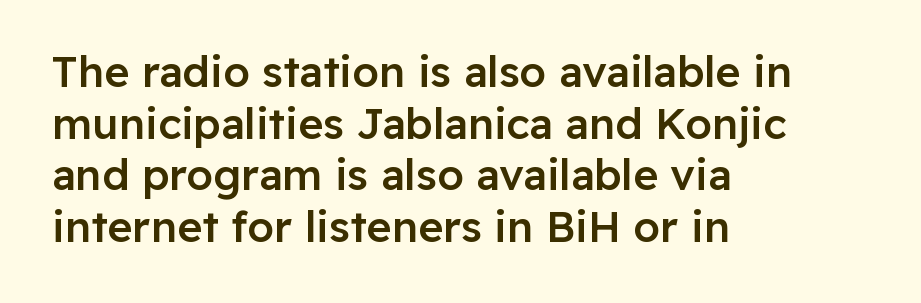
The image shows 43 px semibold sans-serif type, upright; set left-aligned, line spacing 1.2x, normal letter spacing, not underlined; low stroke contrast and a medium x-height.
